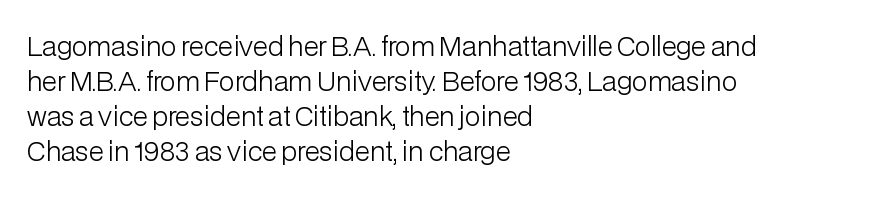
How are the letters spaced? Ordinarily, with no added tracking. Has an underline been added? It has not. Honestly, the row spacing looks completely unremarkable. The font is comparable to plain body text, perhaps lighter. Visually the block forms a straight wall on the left and a jagged coastline on the right.
